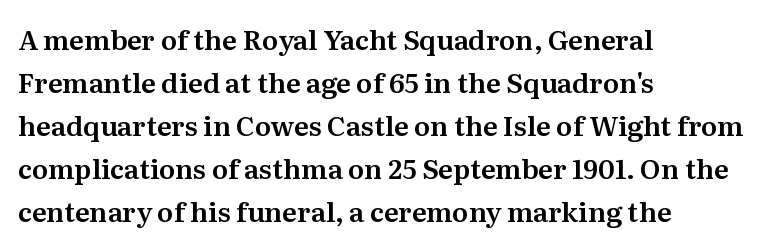
The image shows 27 px text type, upright; set left-aligned, normal line spacing (1.59x), normal letter spacing, not underlined.
